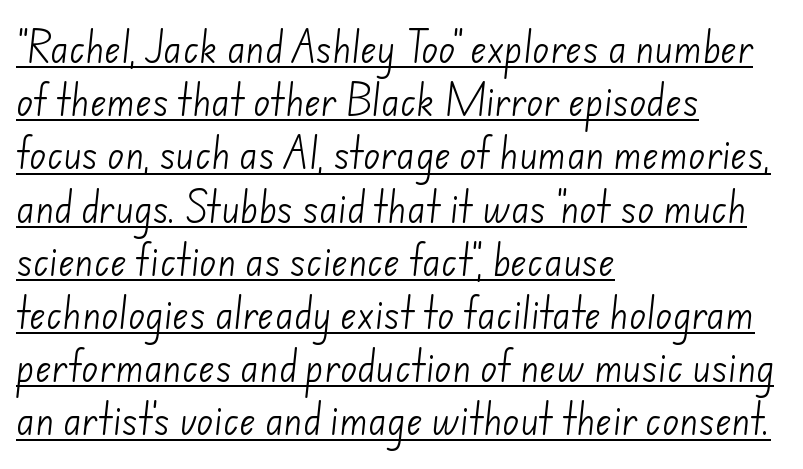
{"serif": "no", "bold": "no", "weight": "light", "width": "normal", "stroke_contrast": "low", "x_height": "small", "monospaced": "no", "underline": "yes", "align": "left", "line_spacing": "normal", "line_spacing_ratio": 1.52, "letter_spacing": "normal", "letter_spacing_em": 0.0, "glyph_px": 35}
